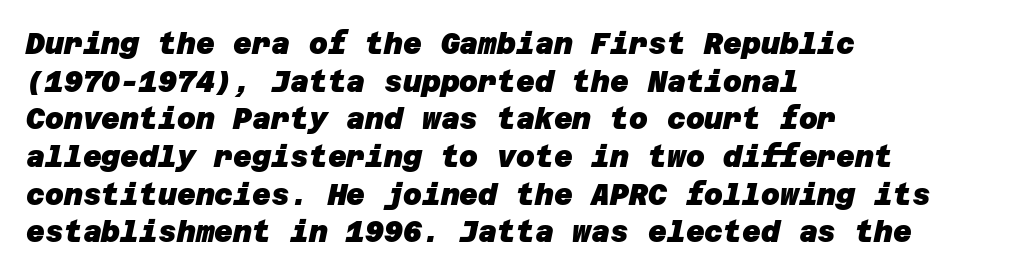
A full-strength bold gives these letters their thick strokes. This rendering features lettering with no underline. Characters follow at the spacing the type designer built in. Is there much room between lines? A standard amount, neither cramped nor airy.
